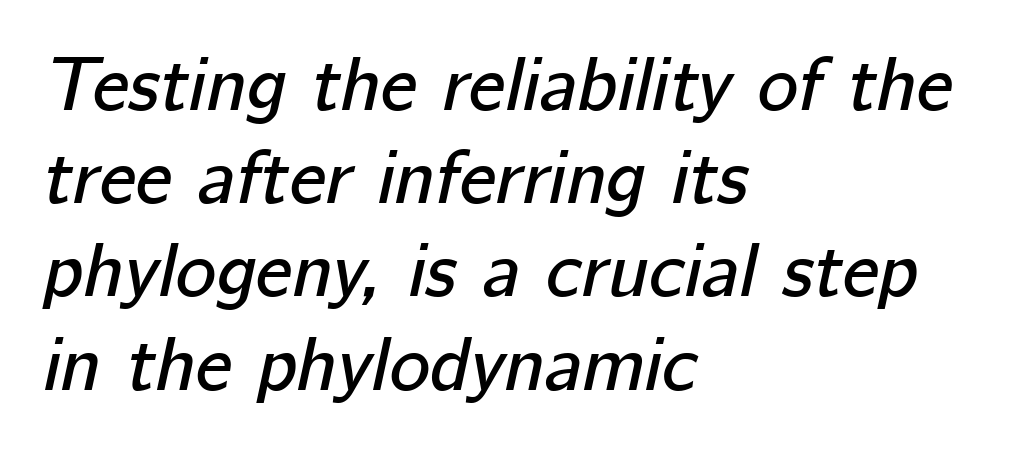
Q: Is the text italic (slanted)? A: Yes, it leans right by about 12 degrees.
Q: Is the text underlined? A: No.
Q: How is the paragraph aligned? A: Left-aligned.
Q: Is the spacing between letters normal or unusually wide? A: Normal.
Q: Width (condensed, normal, or wide)? A: Normal.
Q: Stroke contrast? A: Low.
Q: x-height? A: Medium.
Q: Monospaced? A: No.
